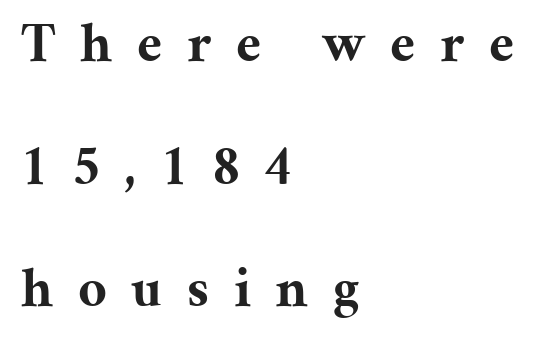
The image shows 56 px bold serif type, upright; set left-aligned, loose line spacing (2.19x), unusually wide letter spacing (+0.44 em), not underlined; medium stroke contrast and a medium x-height.
